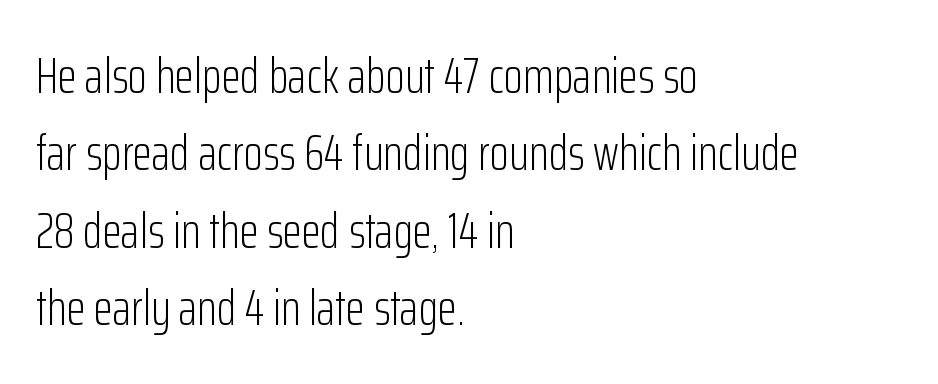
{"serif": "no", "italic": "no", "bold": "no", "weight": "light", "width": "condensed", "stroke_contrast": "low", "x_height": "medium", "monospaced": "no", "underline": "no", "align": "left", "line_spacing": "normal", "line_spacing_ratio": 1.55, "letter_spacing": "normal", "letter_spacing_em": 0.0, "glyph_px": 50}
